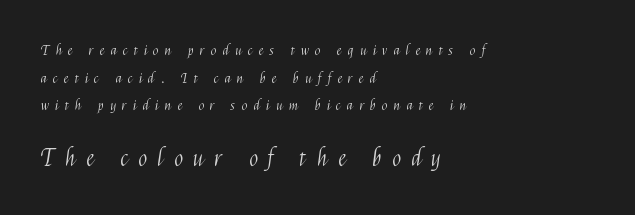
The image shows 23 px text type; set left-aligned, loose line spacing (1.98x), unusually wide letter spacing (+0.47 em), not underlined; the second (bottom) block is 1.64x larger.
